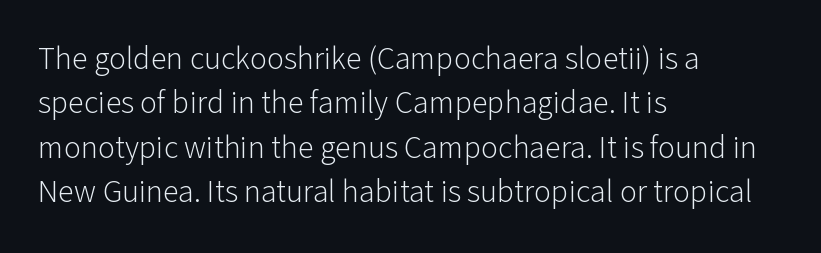
Plain, unruled lines of type. The face used here is proportionally spaced, like ordinary book or web type. Vertical stems look standard width or narrower in stroke. The leading is moderate, giving the passage an even texture.
